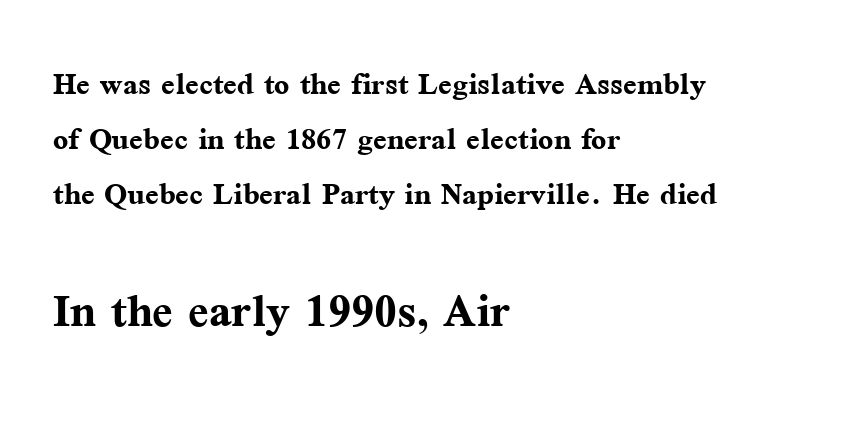
Which chunk is bigger? The second one — the bottom block dwarfs the top. Nothing unusual about the tracking: characters are spaced as the font intends. Looks like regular typesetting: each glyph gets only the width it needs. Vertical strokes here are truly vertical. This sample uses a serif face.
